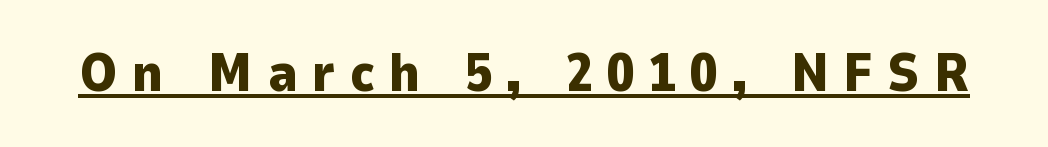
{"serif": "no", "italic": "no", "bold": "yes", "weight": "heavy", "width": "normal", "stroke_contrast": "low", "x_height": "medium", "monospaced": "no", "underline": "yes", "letter_spacing": "wide", "letter_spacing_em": 0.27, "glyph_px": 54}
